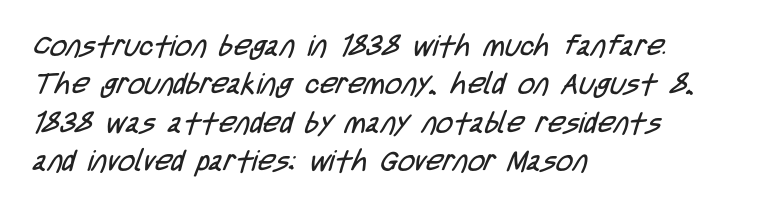
The image shows 29 px regular-weight, condensed sans-serif type; set left-aligned, normal line spacing (1.32x), normal letter spacing, not underlined; low stroke contrast and a large x-height.
